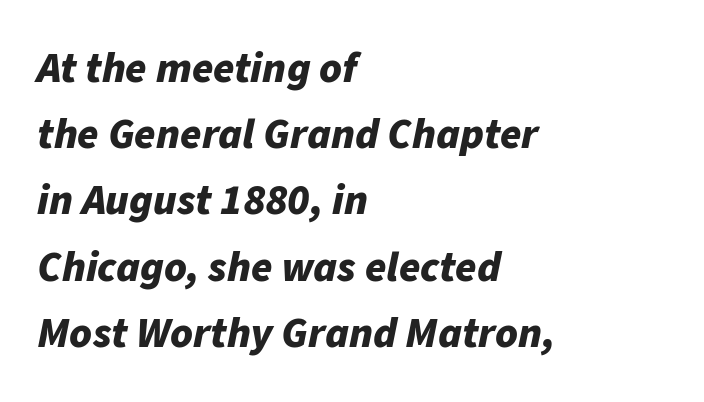
{"italic": "yes", "lean": "right", "slant_degrees": 11, "bold": "yes", "weight": "bold", "width": "normal", "stroke_contrast": "low", "x_height": "medium", "monospaced": "no", "underline": "no", "align": "left", "line_spacing": "normal", "line_spacing_ratio": 1.54, "letter_spacing": "normal", "letter_spacing_em": 0.0, "glyph_px": 43}
